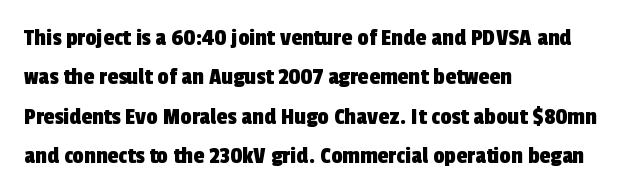
Q: Is the text underlined? A: No.
Q: How is the paragraph aligned? A: Left-aligned.
Q: Is the spacing between letters normal or unusually wide? A: Normal.
Q: Is the spacing between lines tight, normal or loose? A: Normal.
